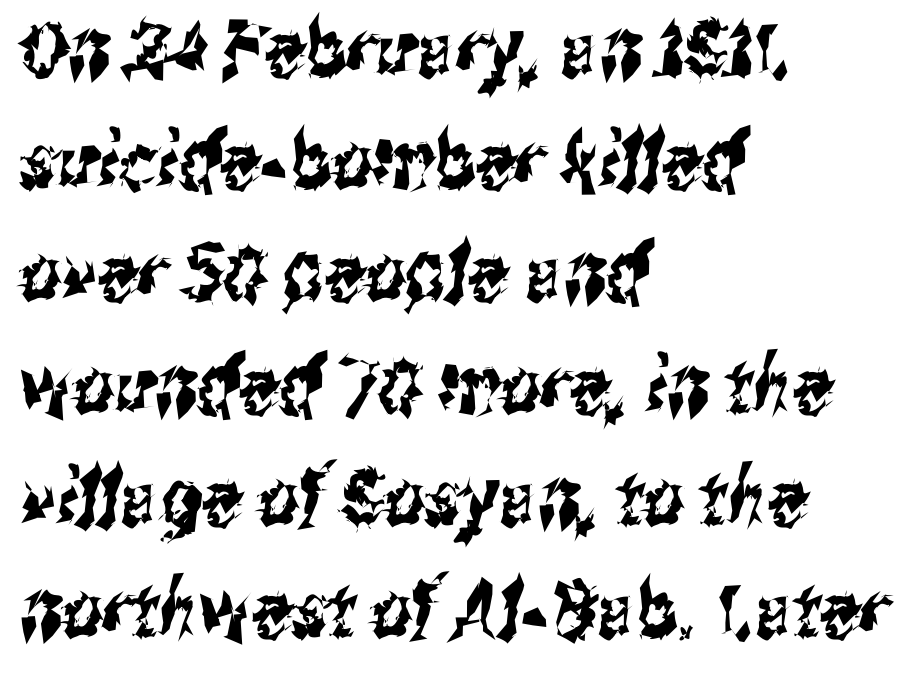
{"serif": "no", "width": "condensed", "stroke_contrast": "medium", "x_height": "medium", "monospaced": "no", "underline": "no", "align": "left", "line_spacing": "normal", "line_spacing_ratio": 1.42, "letter_spacing": "normal", "letter_spacing_em": 0.0, "glyph_px": 79}
